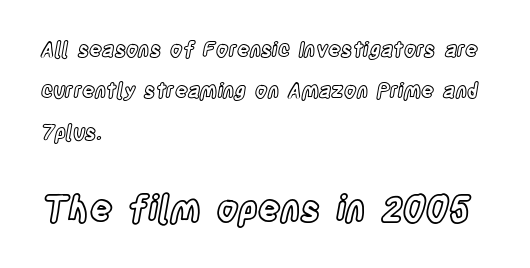
The image shows 35 px condensed type; set left-aligned, loose line spacing (2.07x), normal letter spacing, not underlined; the second (bottom) block is 1.75x larger; a large x-height.
